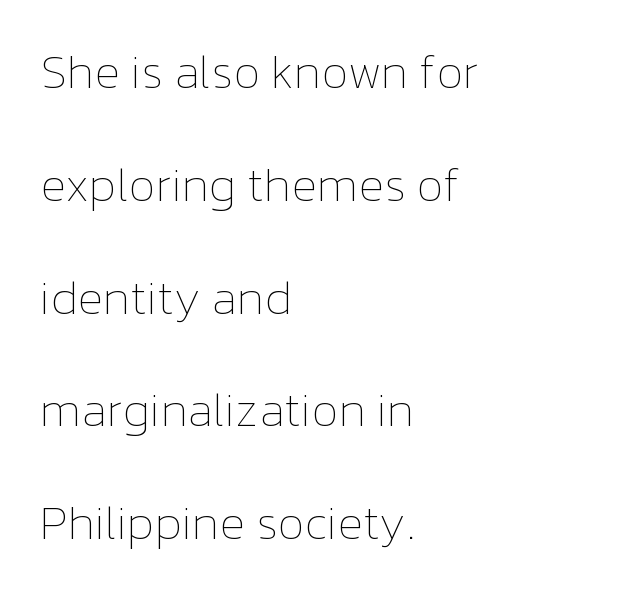
{"italic": "no", "bold": "no", "weight": "thin", "width": "normal", "stroke_contrast": "low", "x_height": "medium", "monospaced": "no", "underline": "no", "align": "left", "line_spacing": "loose", "line_spacing_ratio": 2.35, "letter_spacing": "normal", "letter_spacing_em": 0.0, "glyph_px": 48}
